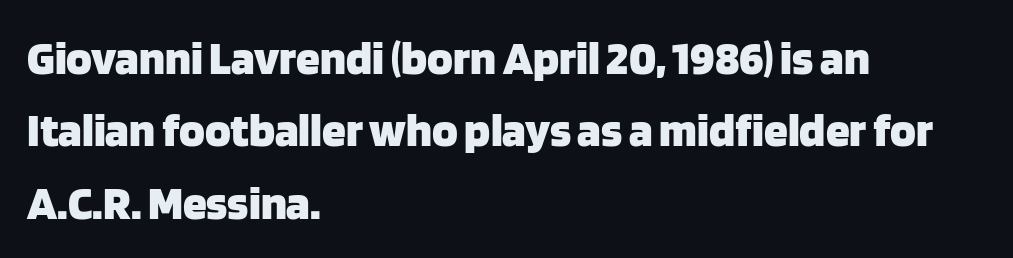
The image shows 48 px heavy sans-serif type, upright; set left-aligned, normal line spacing (1.51x), normal letter spacing, not underlined; low stroke contrast and a large x-height.
